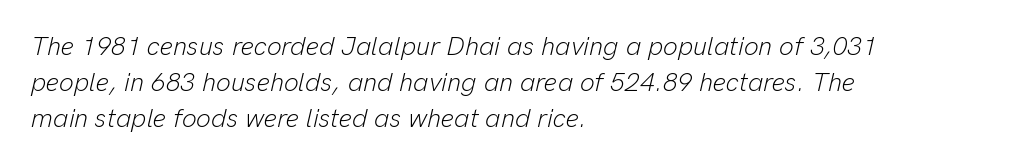
{"italic": "yes", "lean": "right", "slant_degrees": 13, "bold": "no", "underline": "no", "align": "left", "line_spacing": "normal", "line_spacing_ratio": 1.39, "letter_spacing": "normal", "letter_spacing_em": 0.0, "glyph_px": 26}
